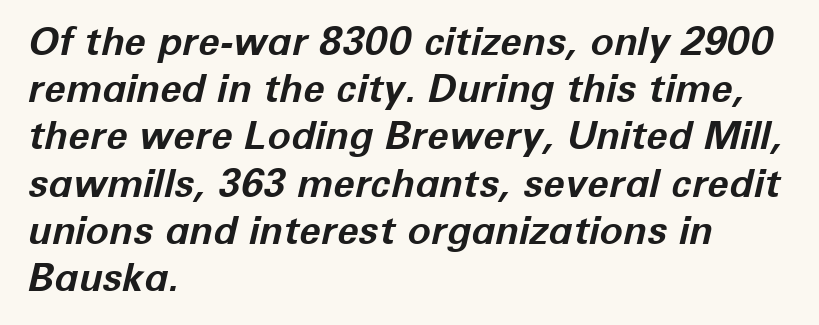
Q: Is the text bold? A: Yes.
Q: Is the text italic (slanted)? A: Yes, it leans right by about 12 degrees.
Q: Is the text underlined? A: No.
Q: How is the paragraph aligned? A: Left-aligned.
Q: Is the spacing between letters normal or unusually wide? A: Normal.
Q: Width (condensed, normal, or wide)? A: Normal.
Q: Stroke contrast? A: Low.
Q: x-height? A: Medium.
Q: Monospaced? A: No.
